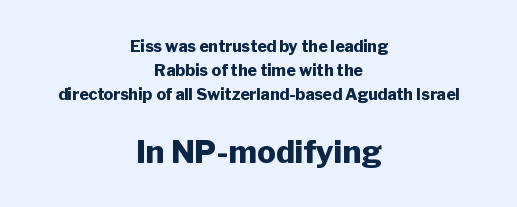
The image shows 31 px heavy sans-serif type, upright; set centered, normal line spacing (1.5x), normal letter spacing, not underlined; the second (bottom) block is 1.94x larger; low stroke contrast and a medium x-height.
